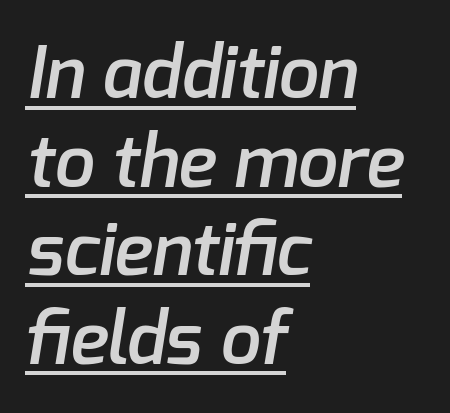
Q: Is the text bold? A: Semi-bold.
Q: Is the typeface a serif or a sans-serif typeface? A: Sans-serif.
Q: Is the text underlined? A: Yes.
Q: How is the paragraph aligned? A: Left-aligned.
Q: Is the spacing between letters normal or unusually wide? A: Normal.
Q: Width (condensed, normal, or wide)? A: Normal.
Q: Stroke contrast? A: Low.
Q: x-height? A: Medium.
Q: Monospaced? A: No.
